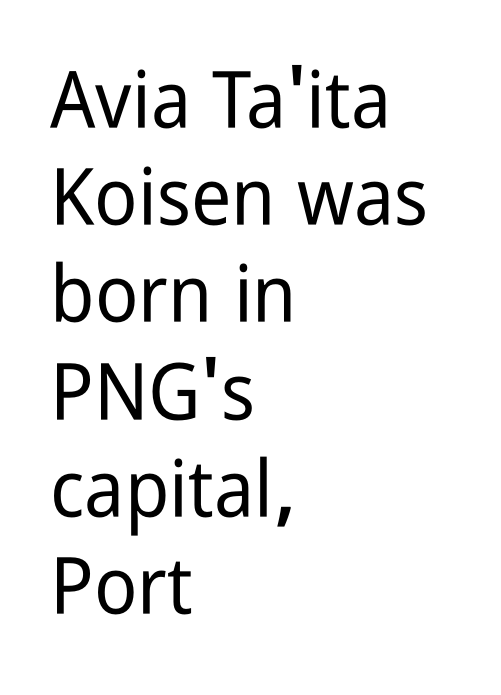
Words float on clear page, feet unadorned. Here the glyphs are tracked normally, forming tight word shapes. Quick note: not italic, upright. To sum up the face: it is a sans, with no serifs. These lines are rendered in a variable-pitch font. The paragraph has a hard left edge and a soft right edge.
